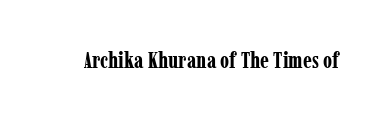
Q: Is the text bold? A: Yes.
Q: Is the text italic (slanted)? A: No, it is upright.
Q: Is the text underlined? A: No.
Q: Is the spacing between letters normal or unusually wide? A: Normal.
